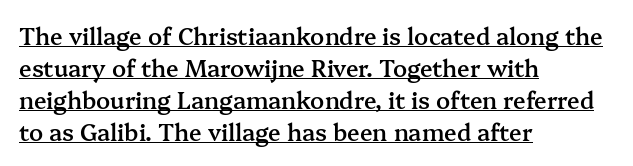
{"italic": "no", "bold": "semi", "underline": "yes", "align": "left", "line_spacing": "normal", "line_spacing_ratio": 1.39, "letter_spacing": "normal", "letter_spacing_em": 0.0, "glyph_px": 23}
